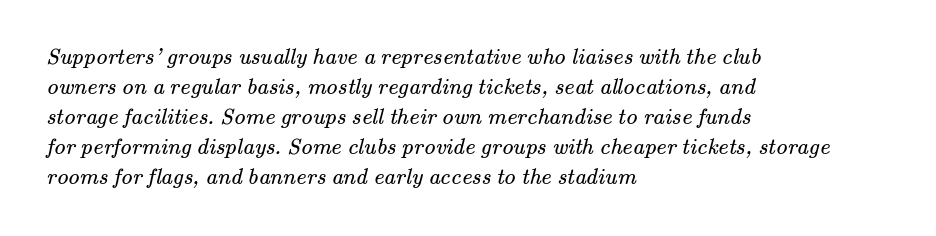
The image shows 23 px text type; set left-aligned, normal line spacing (1.3x), normal letter spacing, not underlined.
